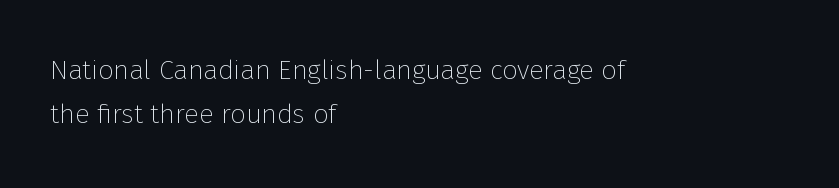
Q: Is the text bold? A: No.
Q: Is the text italic (slanted)? A: No, it is upright.
Q: Is the text underlined? A: No.
Q: How is the paragraph aligned? A: Left-aligned.
Q: Is the spacing between letters normal or unusually wide? A: Normal.
Q: Is the spacing between lines tight, normal or loose? A: Normal.
